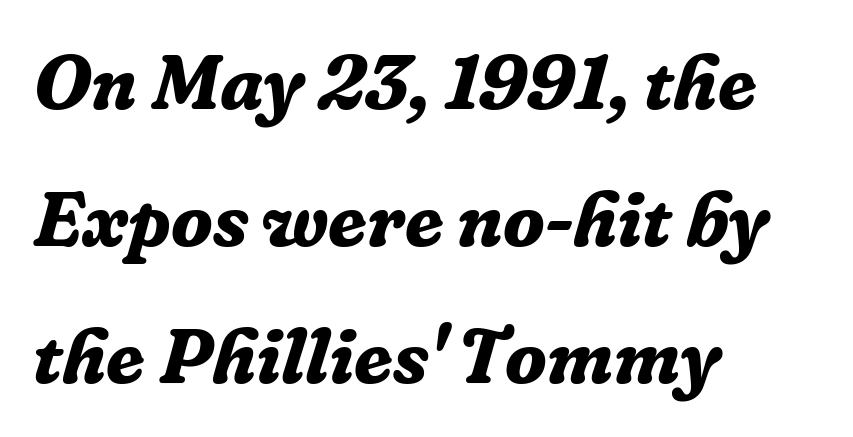
Italic? Definitely — the glyphs are oblique. Quick note: underline off. Note the varied advance widths — an 'i' is clearly narrower than an 'm'. Stroke thickness is high; the sample reads as a true bold. Look at the bottom of the vertical strokes: they flare into serifs here.
